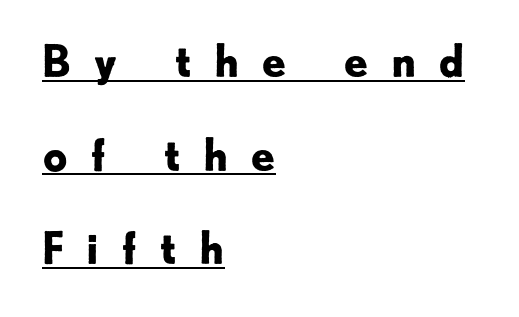
Q: Is the text bold? A: Yes.
Q: Is the text italic (slanted)? A: No, it is upright.
Q: Is the typeface a serif or a sans-serif typeface? A: Sans-serif.
Q: Is the text underlined? A: Yes.
Q: How is the paragraph aligned? A: Left-aligned.
Q: Is the spacing between letters normal or unusually wide? A: Unusually wide.
Q: Is the spacing between lines tight, normal or loose? A: Loose.
Q: Width (condensed, normal, or wide)? A: Normal.
Q: Stroke contrast? A: Low.
Q: x-height? A: Small.
Q: Monospaced? A: No.
